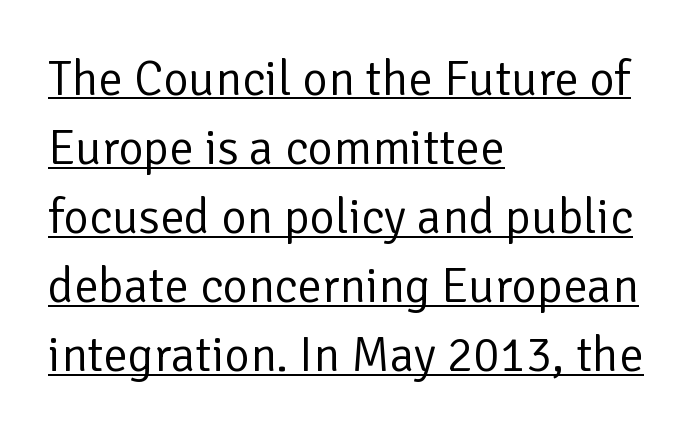
{"serif": "no", "italic": "no", "bold": "no", "weight": "regular", "width": "normal", "stroke_contrast": "low", "x_height": "medium", "monospaced": "no", "underline": "yes", "align": "left", "line_spacing": "normal", "line_spacing_ratio": 1.41, "letter_spacing": "normal", "letter_spacing_em": 0.0, "glyph_px": 49}
